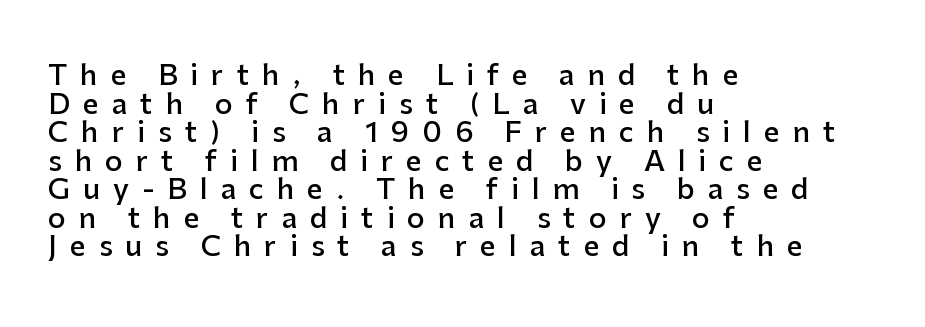
The axis of the letterforms is exactly vertical. The space between consecutive lines is stingy. Font category for this specimen: sans-serif. Look at the tracking — it's clearly loosened, letters drifting apart. Emphasis by weight is partial: semibold. The passage shown is not underscored anywhere.
